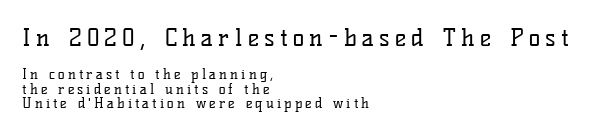
The image shows 24 px text type, upright; set left-aligned, tight line spacing (1.01x), unusually wide letter spacing (+0.22 em), not underlined; the first (top) block is 1.71x larger.
